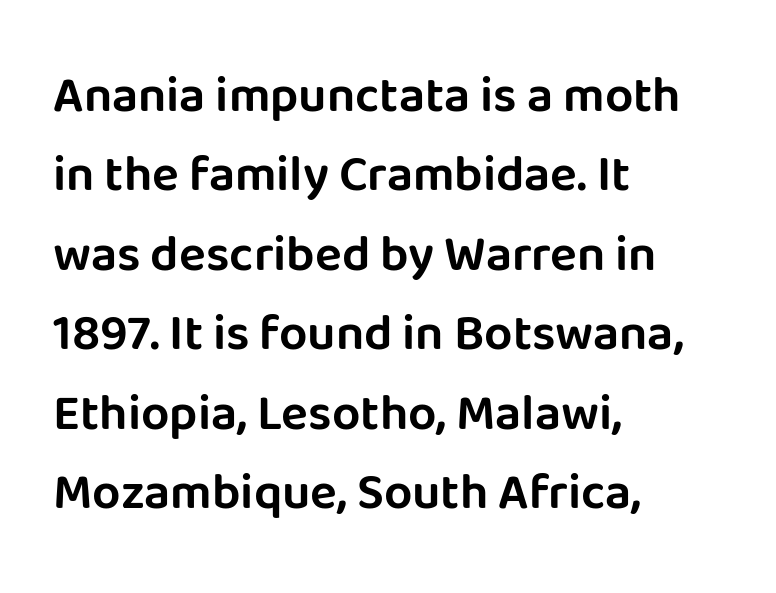
Observe the ordinary spacing: letters are neighbours, not strangers. Here the designer chose a conventional face with non-uniform glyph widths. The words here are not underlined. The rendering shows plain stroke endings on the letterforms — a sans-serif design.
